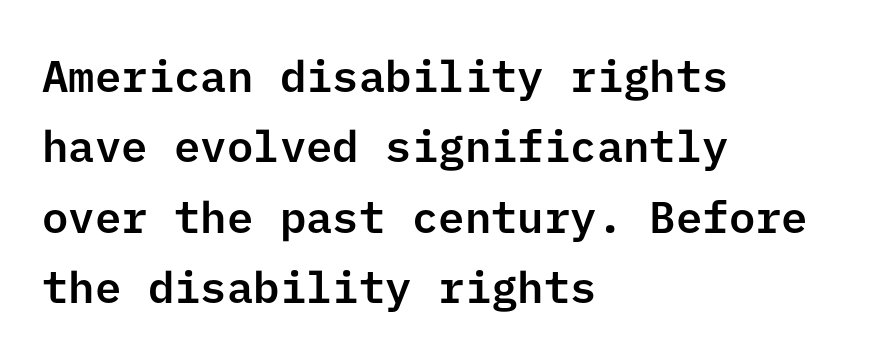
The image shows 44 px sans-serif type, upright; set left-aligned, normal line spacing (1.6x), normal letter spacing, not underlined; low stroke contrast and a medium x-height.
